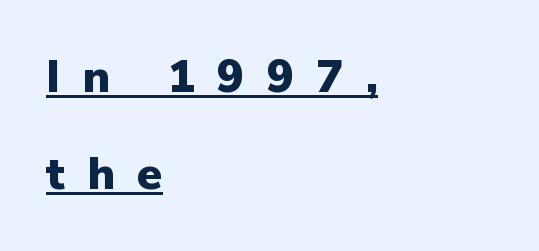
Baseline-to-baseline distance is far greater than the letter height. Look at the bottom of the vertical strokes: they stop flat, with no serifs. The gaps between neighbouring characters are conspicuously large. The sample's only ornament is a line tracing under the words. Posture: straight, roman, zero tilt.
